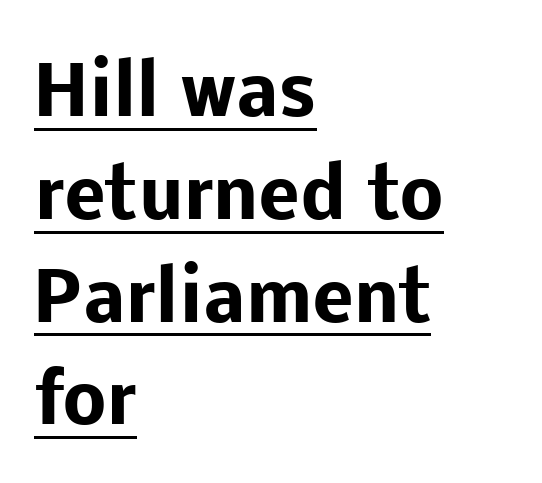
Q: Is the text bold? A: Yes.
Q: Is the text italic (slanted)? A: No, it is upright.
Q: Is the typeface a serif or a sans-serif typeface? A: Sans-serif.
Q: Is the text underlined? A: Yes.
Q: How is the paragraph aligned? A: Left-aligned.
Q: Is the spacing between letters normal or unusually wide? A: Normal.
Q: Is the spacing between lines tight, normal or loose? A: Normal.
Q: Width (condensed, normal, or wide)? A: Normal.
Q: Stroke contrast? A: Low.
Q: x-height? A: Medium.
Q: Monospaced? A: No.
